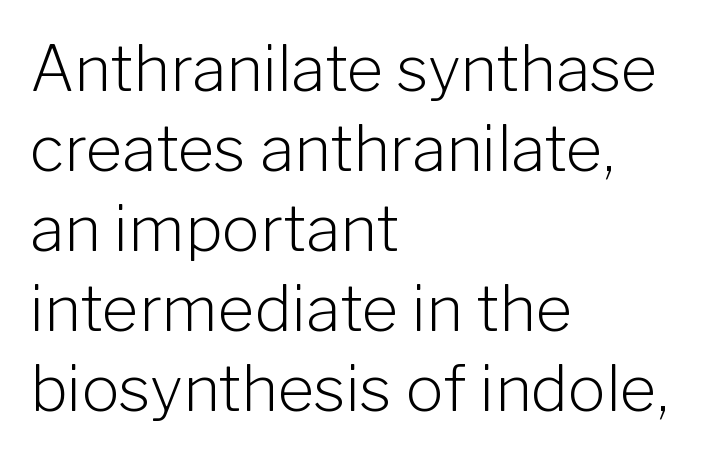
Each new line begins a customary step beneath the previous one. The letterforms sit at book weight or below. This rendering leaves character spacing at its baseline value. The paragraph has a hard left edge and a soft right edge. Does the lettering tilt? It doesn't — this is upright. A bare baseline throughout the passage.
